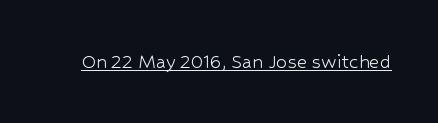
Does a line run under the words? Yes, clearly. Each word holds together tightly as a unit, with standard inter-letter gaps. When letters stand straight like this, we call the style roman or upright. Compared with a typical body face, this is equally light or lighter still.
